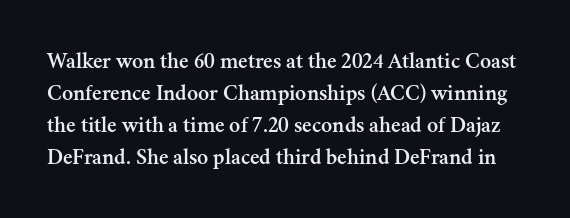
Q: Is the text italic (slanted)? A: No, it is upright.
Q: Is the text underlined? A: No.
Q: Is the spacing between letters normal or unusually wide? A: Normal.
Q: Is the spacing between lines tight, normal or loose? A: Normal.
